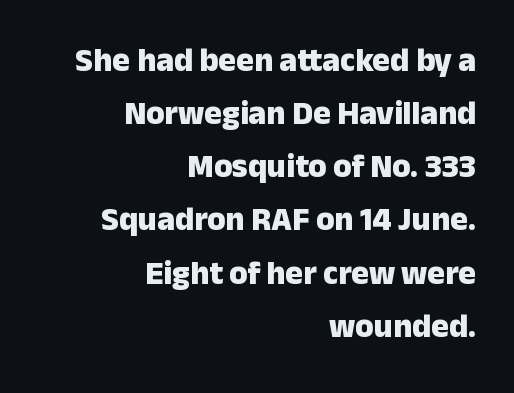
Q: Is the text bold? A: Yes.
Q: Is the text italic (slanted)? A: No, it is upright.
Q: Is the typeface a serif or a sans-serif typeface? A: Sans-serif.
Q: Is the text underlined? A: No.
Q: How is the paragraph aligned? A: Right-aligned.
Q: Is the spacing between letters normal or unusually wide? A: Normal.
Q: Is the spacing between lines tight, normal or loose? A: Normal.
Q: Width (condensed, normal, or wide)? A: Normal.
Q: Stroke contrast? A: Low.
Q: x-height? A: Medium.
Q: Monospaced? A: No.
